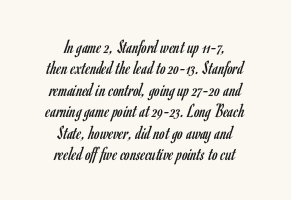
Q: Is the text bold? A: No.
Q: Is the text italic (slanted)? A: Yes.
Q: Is the text underlined? A: No.
Q: How is the paragraph aligned? A: Centered.
Q: Is the spacing between letters normal or unusually wide? A: Normal.
Q: Is the spacing between lines tight, normal or loose? A: Tight.
